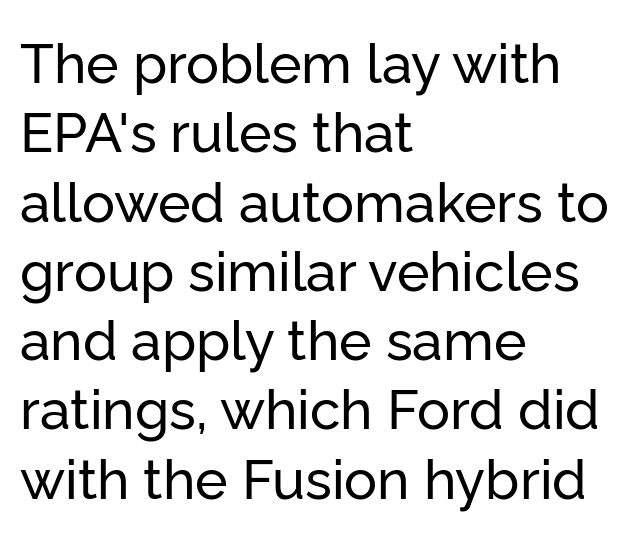
{"serif": "no", "italic": "no", "width": "normal", "stroke_contrast": "low", "x_height": "medium", "monospaced": "no", "underline": "no", "align": "left", "line_spacing": "normal", "line_spacing_ratio": 1.26, "letter_spacing": "normal", "letter_spacing_em": 0.0, "glyph_px": 55}
